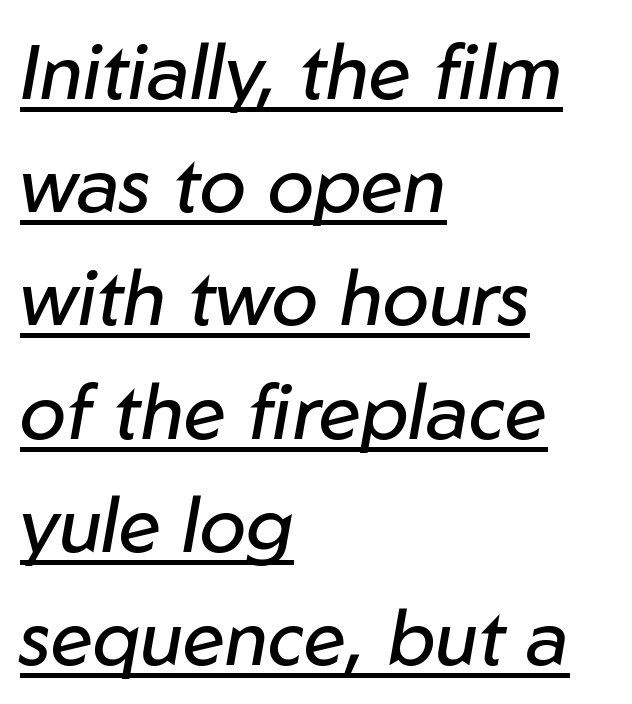
{"italic": "yes", "lean": "right", "slant_degrees": 10, "bold": "no", "weight": "regular", "width": "normal", "stroke_contrast": "low", "x_height": "medium", "monospaced": "no", "underline": "yes", "align": "left", "line_spacing": "normal", "line_spacing_ratio": 1.47, "letter_spacing": "normal", "letter_spacing_em": 0.0, "glyph_px": 77}
